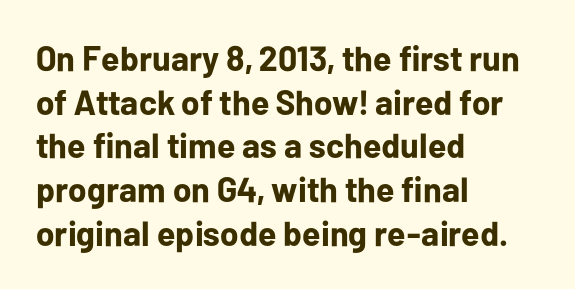
The image shows 35 px bold sans-serif type, upright; set left-aligned, normal line spacing (1.25x), normal letter spacing, not underlined; low stroke contrast and a medium x-height.
